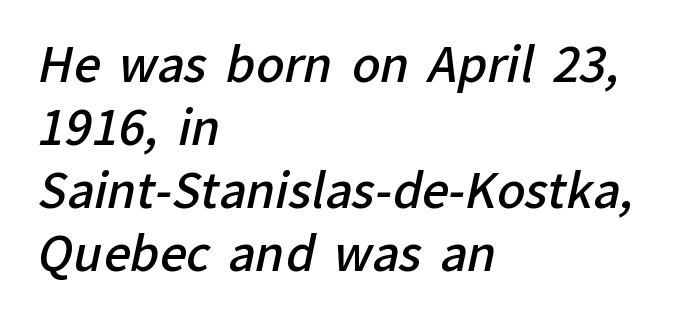
Caption: multi-line text, flush left, ragged right. Stroke terminals: plain, sans-serif. The rendering uses a moderate line-height, typical for paragraphs. The letters are semibold — heavier than regular but short of a full bold.
